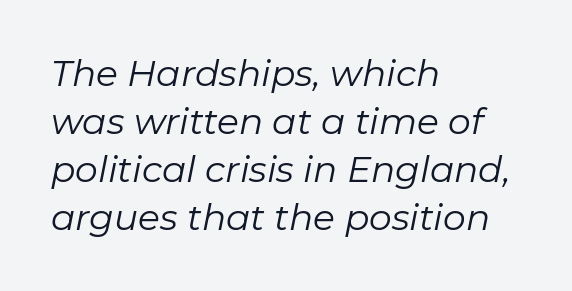
Q: Is the text bold? A: No.
Q: Is the text italic (slanted)? A: Yes, it leans right by about 11 degrees.
Q: Is the text underlined? A: No.
Q: How is the paragraph aligned? A: Left-aligned.
Q: Is the spacing between letters normal or unusually wide? A: Normal.
Q: Is the spacing between lines tight, normal or loose? A: Normal.
Q: Width (condensed, normal, or wide)? A: Normal.
Q: Stroke contrast? A: Low.
Q: x-height? A: Medium.
Q: Monospaced? A: No.
